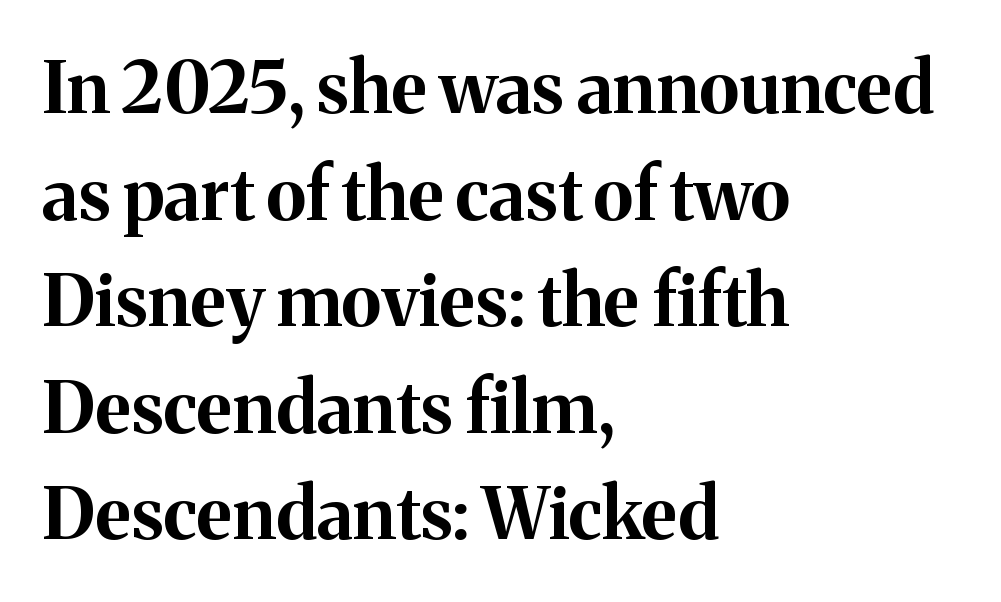
The image shows 72 px bold serif type, upright; set left-aligned, normal line spacing (1.48x), normal letter spacing, not underlined; medium stroke contrast and a medium x-height.
